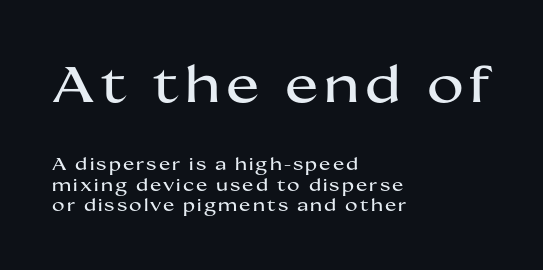
This sample is left-justified, so line endings fall wherever the words run out. Which chunk is bigger? The first one — the top block dwarfs the bottom. Every stem runs plumb, perpendicular to the baseline.
